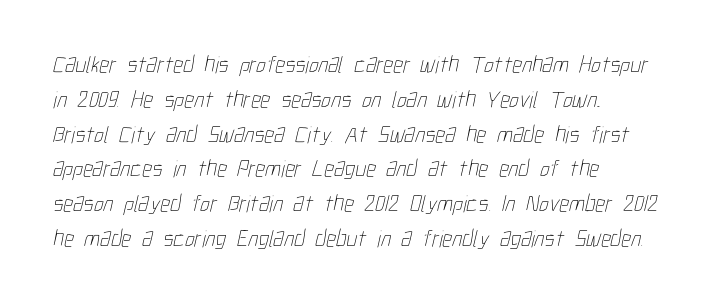
The image shows 24 px text type; set left-aligned, normal line spacing (1.45x), normal letter spacing, not underlined.
